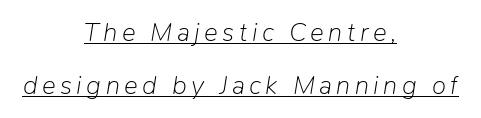
Like a heading marked for emphasis, these lines bear an underscore. Is the type heavy? It reads as light-to-regular instead. Successive baselines arrive slowly, with a big drop between each. Caption: multi-line text, centered on the measure.
